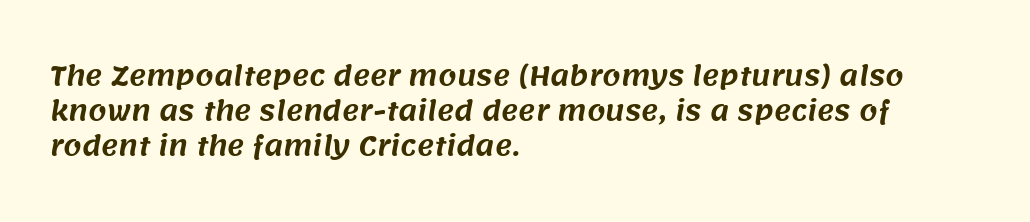
Q: Is the text underlined? A: No.
Q: How is the paragraph aligned? A: Left-aligned.
Q: Is the spacing between letters normal or unusually wide? A: Normal.
Q: Is the spacing between lines tight, normal or loose? A: Normal.
